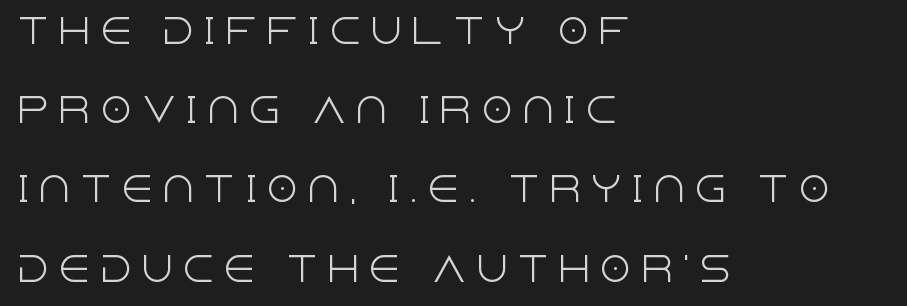
Letters rest on an invisible, unmarked baseline. One glance says open: line gaps are wider than usual. These lines have a slow, spaced-out rhythm from letter to letter. It's the straight-up-and-down kind of type. The passage shown is typed in a proportional face where columns would drift. The rendering anchors every line to the left-hand side.
